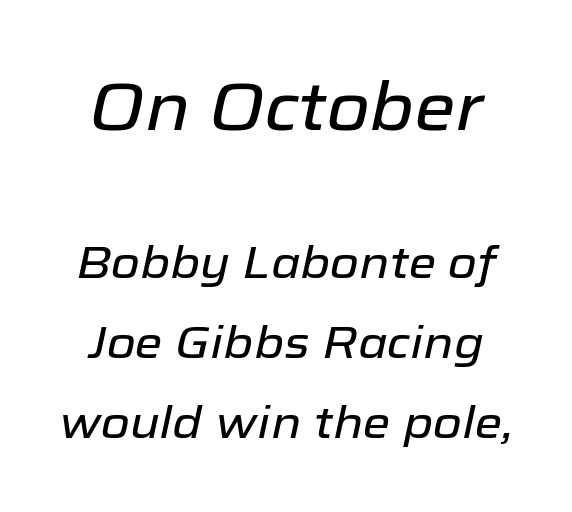
{"italic": "yes", "lean": "right", "slant_degrees": 12, "width": "normal", "stroke_contrast": "low", "x_height": "medium", "monospaced": "no", "underline": "no", "line_spacing_ratio": 1.78, "letter_spacing": "normal", "letter_spacing_em": 0.0, "larger_block": "first", "size_ratio": 1.49, "glyph_px": 67}
